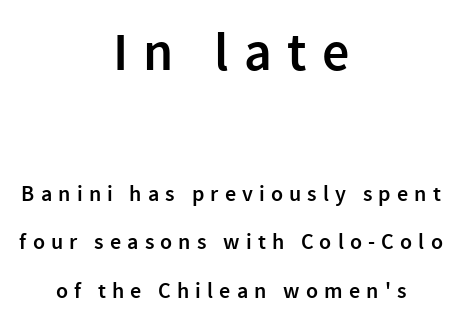
{"serif": "no", "italic": "no", "bold": "semi", "weight": "semibold", "width": "normal", "x_height": "medium", "monospaced": "no", "underline": "no", "align": "center", "line_spacing": "loose", "line_spacing_ratio": 2.21, "letter_spacing": "wide", "letter_spacing_em": 0.28, "larger_block": "first", "size_ratio": 2.45, "glyph_px": 54}
